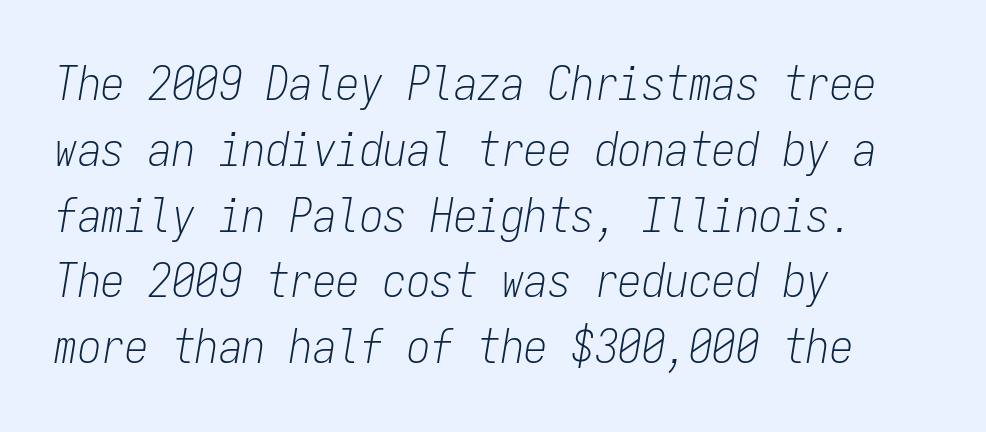
The image shows 47 px light, condensed type, italic (leaning right), monospaced; set left-aligned, normal line spacing (1.4x), normal letter spacing, not underlined; low stroke contrast and a medium x-height.
